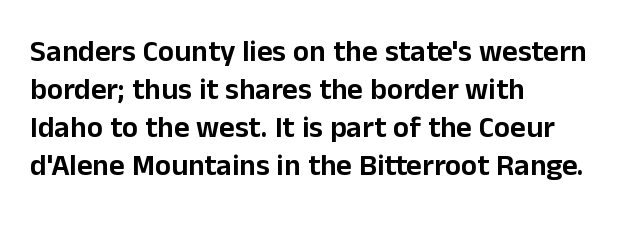
Is the letter spacing exaggerated? No — it looks like the ordinary default. The text block is weighted toward the left margin, trailing off unevenly rightward. Check where the strokes stop: nothing finishes them off — pure sans. If you drew a line through each stem, it would be perfectly vertical. Here the designer chose a conventional face with non-uniform glyph widths. Descenders are the only things crossing below the line.
